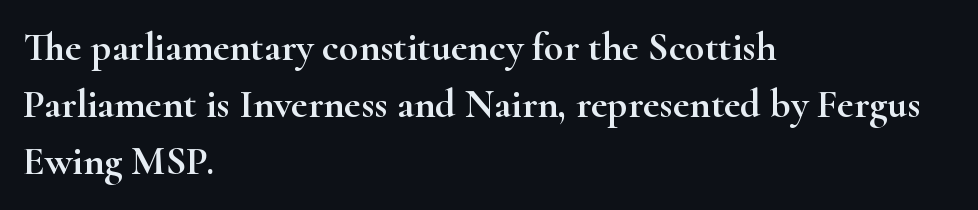
Q: Is the text italic (slanted)? A: No, it is upright.
Q: Is the typeface a serif or a sans-serif typeface? A: Serif.
Q: Is the text underlined? A: No.
Q: How is the paragraph aligned? A: Left-aligned.
Q: Is the spacing between letters normal or unusually wide? A: Normal.
Q: Is the spacing between lines tight, normal or loose? A: Normal.
Q: Width (condensed, normal, or wide)? A: Wide.
Q: Stroke contrast? A: High.
Q: x-height? A: Small.
Q: Monospaced? A: No.
